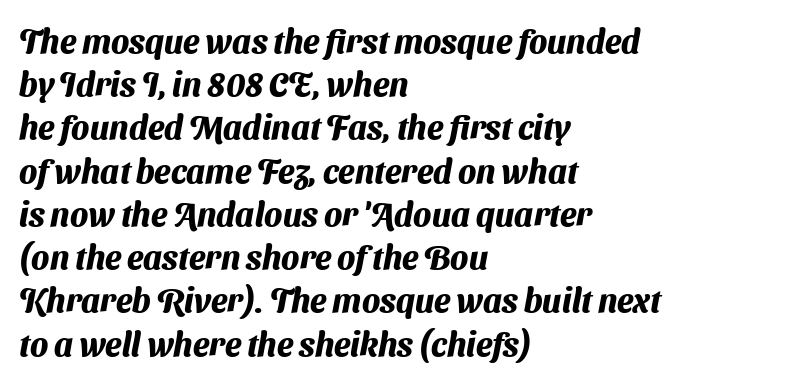
The letters advance in unequal steps, a hallmark of proportional type. The passage shown is emphatically bold. Short note: letters normally spaced. Left-aligned paragraph, ragged on the right. Rule under the text: the space is simply empty. Compared with typical paragraphs, the rows here are spaced about the same.
